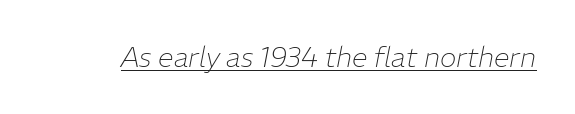
{"italic": "yes", "lean": "right", "slant_degrees": 11, "bold": "no", "weight": "thin", "width": "normal", "stroke_contrast": "low", "x_height": "medium", "monospaced": "no", "underline": "yes", "letter_spacing": "normal", "letter_spacing_em": 0.0, "glyph_px": 28}
